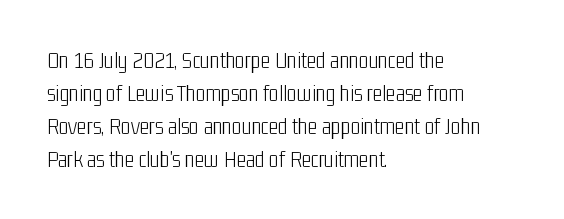
Honestly, the row spacing looks completely unremarkable. Caption: face not bold, strokes unweighted. Posture: vertical. This rendering features lettering with no underline. The setting favours the left margin, as ordinary paragraphs usually do.
